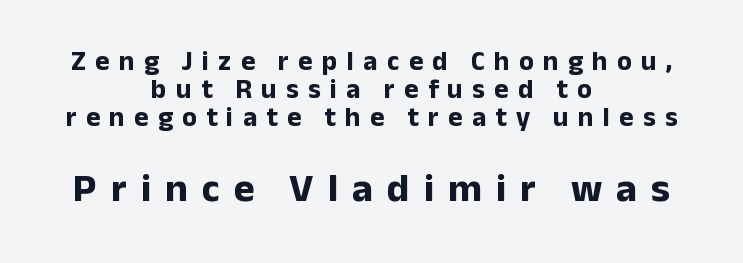
{"serif": "no", "italic": "no", "bold": "yes", "weight": "bold", "width": "normal", "stroke_contrast": "low", "x_height": "medium", "monospaced": "no", "underline": "no", "align": "center", "line_spacing": "tight", "line_spacing_ratio": 1.03, "letter_spacing": "wide", "letter_spacing_em": 0.35, "larger_block": "second", "size_ratio": 1.48, "glyph_px": 40}
